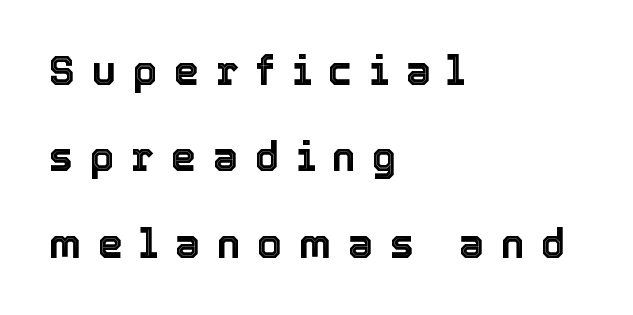
{"italic": "no", "width": "normal", "x_height": "medium", "monospaced": "no", "underline": "no", "align": "left", "line_spacing": "loose", "line_spacing_ratio": 2.16, "letter_spacing": "wide", "letter_spacing_em": 0.42, "glyph_px": 40}
